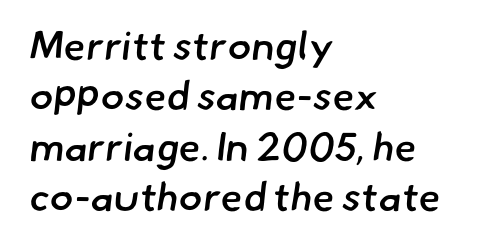
The image shows 40 px semibold sans-serif type; set left-aligned, normal line spacing (1.26x), normal letter spacing, not underlined; low stroke contrast and a small x-height.
